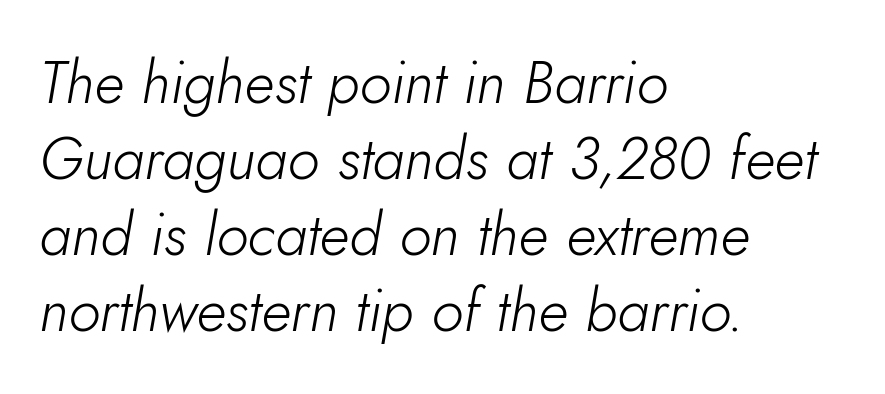
The image shows 59 px light type, italic (leaning right); set left-aligned, normal line spacing (1.29x), normal letter spacing, not underlined; low stroke contrast and a small x-height.
